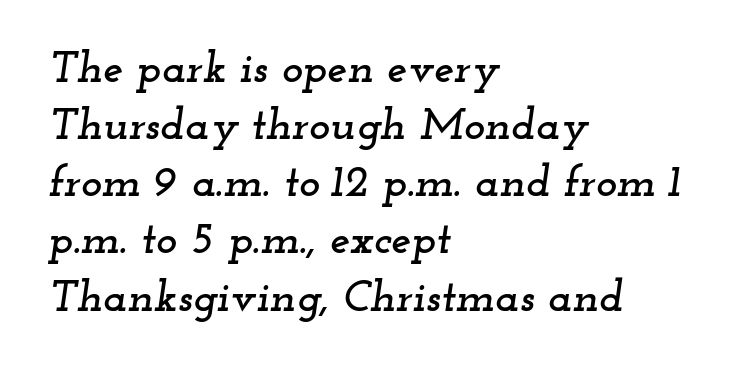
The rendering uses a moderate line-height, typical for paragraphs. This is serif lettering, the kind often seen in printed books. Proportional: the letters do not fall into vertical columns. Characters are canted at an angle relative to the baseline's perpendicular. Left-aligned paragraph, ragged on the right. The tracking reads as untouched default to a designer's eye.
